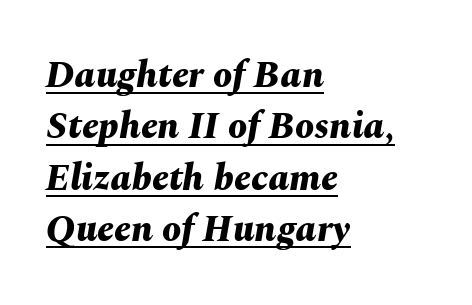
{"italic": "yes", "lean": "right", "slant_degrees": 10, "bold": "yes", "weight": "bold", "width": "normal", "stroke_contrast": "medium", "x_height": "medium", "monospaced": "no", "underline": "yes", "align": "left", "line_spacing": "normal", "line_spacing_ratio": 1.35, "letter_spacing": "normal", "letter_spacing_em": 0.0, "glyph_px": 38}
